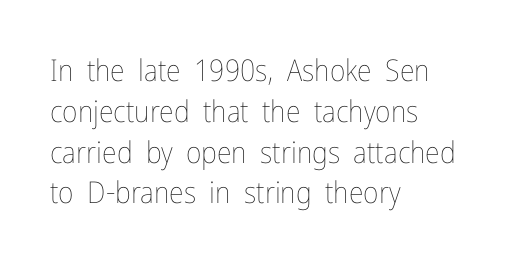
The ragged edge is on the right, which tells us the setting is flush left. Words appear dense and cohesive because spacing is normal. Posture: straight, roman, zero tilt. No heavy texture on the line: the type isn't bold.
